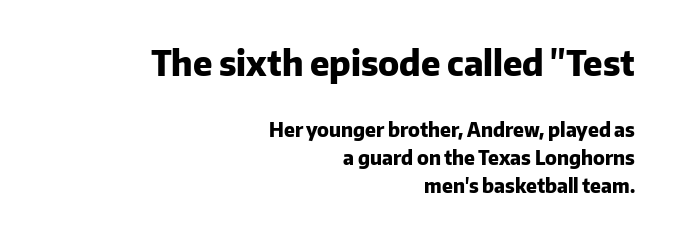
{"serif": "no", "italic": "no", "bold": "yes", "weight": "heavy", "width": "normal", "stroke_contrast": "low", "x_height": "medium", "monospaced": "no", "underline": "no", "align": "right", "line_spacing": "normal", "line_spacing_ratio": 1.47, "letter_spacing": "normal", "letter_spacing_em": 0.0, "larger_block": "first", "size_ratio": 1.79, "glyph_px": 34}
